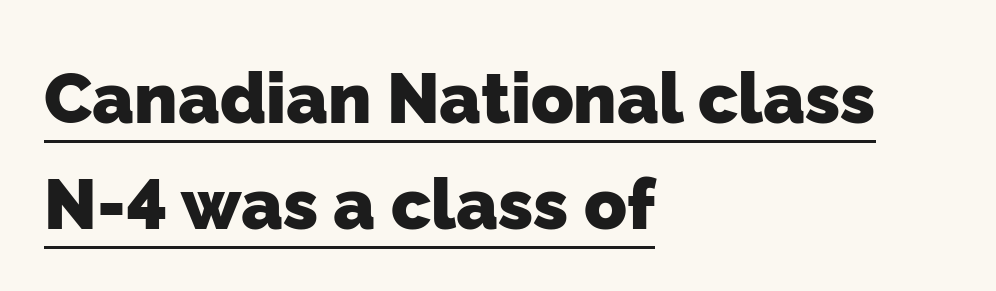
Q: Is the text bold? A: Yes.
Q: Is the typeface a serif or a sans-serif typeface? A: Sans-serif.
Q: Is the text underlined? A: Yes.
Q: How is the paragraph aligned? A: Left-aligned.
Q: Is the spacing between letters normal or unusually wide? A: Normal.
Q: Is the spacing between lines tight, normal or loose? A: Normal.
Q: Width (condensed, normal, or wide)? A: Normal.
Q: Stroke contrast? A: Low.
Q: x-height? A: Medium.
Q: Monospaced? A: No.
